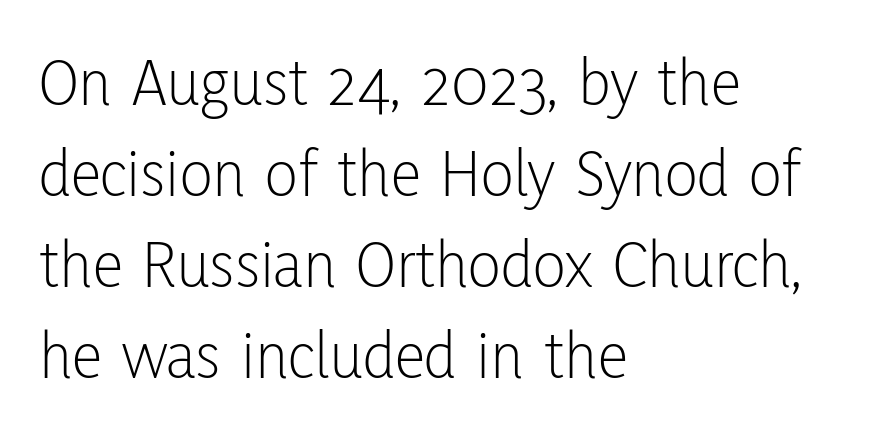
The axis of the letterforms is exactly vertical. The glyphs are unaccompanied by any horizontal stroke below them. Notice how the passage keeps a crisp vertical edge on the left only. Tracking here is standard; glyphs follow each other at the usual distance.
